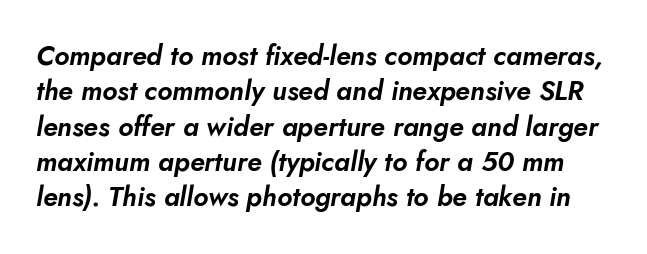
{"italic": "yes", "lean": "right", "slant_degrees": 10, "underline": "no", "line_spacing": "normal", "line_spacing_ratio": 1.31, "letter_spacing": "normal", "letter_spacing_em": 0.0, "glyph_px": 27}
